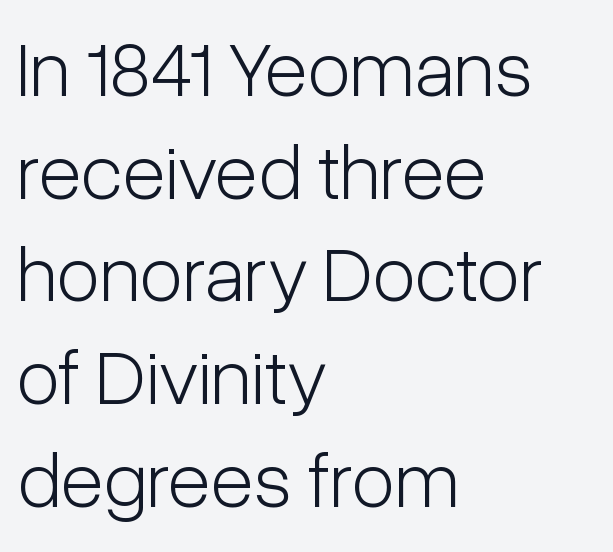
{"serif": "no", "italic": "no", "bold": "no", "weight": "light", "width": "condensed", "stroke_contrast": "low", "x_height": "medium", "monospaced": "no", "underline": "no", "align": "left", "line_spacing": "normal", "line_spacing_ratio": 1.3, "letter_spacing": "normal", "letter_spacing_em": 0.0, "glyph_px": 79}
